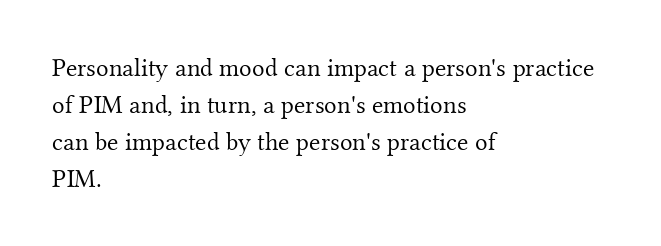
{"italic": "no", "bold": "no", "underline": "no", "align": "left", "line_spacing": "normal", "line_spacing_ratio": 1.42, "letter_spacing": "normal", "letter_spacing_em": 0.0, "glyph_px": 26}
